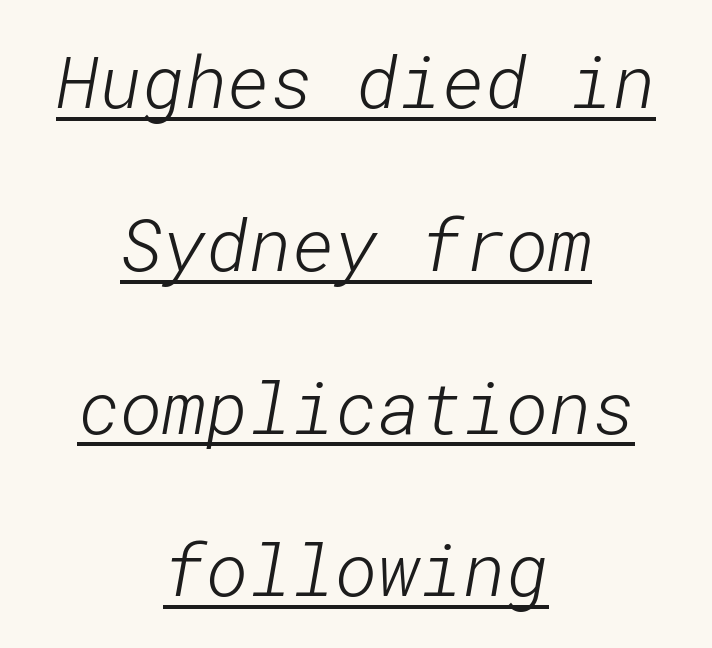
The image shows 73 px light sans-serif type; set centered, loose line spacing (2.23x), normal letter spacing, underlined; low stroke contrast and a medium x-height.
